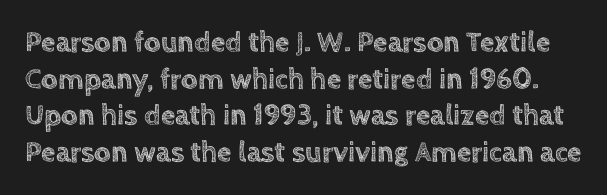
The image shows 29 px text type, upright; set normal line spacing (1.26x), normal letter spacing, not underlined; a large x-height.
